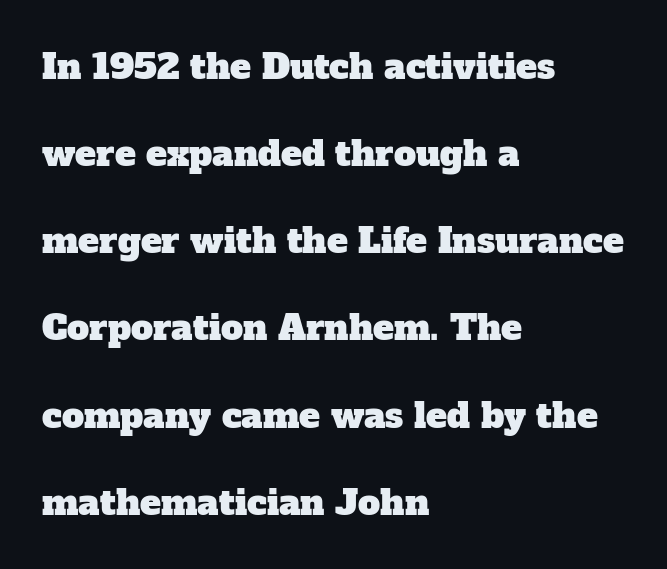
Q: Is the typeface a serif or a sans-serif typeface? A: Serif.
Q: Is the text underlined? A: No.
Q: How is the paragraph aligned? A: Left-aligned.
Q: Is the spacing between letters normal or unusually wide? A: Normal.
Q: Is the spacing between lines tight, normal or loose? A: Loose.
Q: Width (condensed, normal, or wide)? A: Normal.
Q: Stroke contrast? A: Low.
Q: x-height? A: Medium.
Q: Monospaced? A: No.
